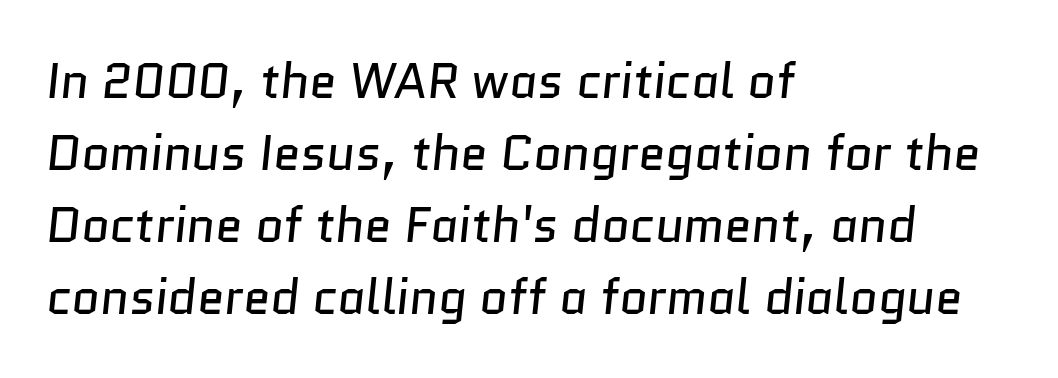
Q: Is the text bold? A: No.
Q: Is the typeface a serif or a sans-serif typeface? A: Sans-serif.
Q: Is the text underlined? A: No.
Q: How is the paragraph aligned? A: Left-aligned.
Q: Is the spacing between letters normal or unusually wide? A: Normal.
Q: Is the spacing between lines tight, normal or loose? A: Normal.
Q: Width (condensed, normal, or wide)? A: Normal.
Q: Stroke contrast? A: Low.
Q: x-height? A: Medium.
Q: Monospaced? A: No.
